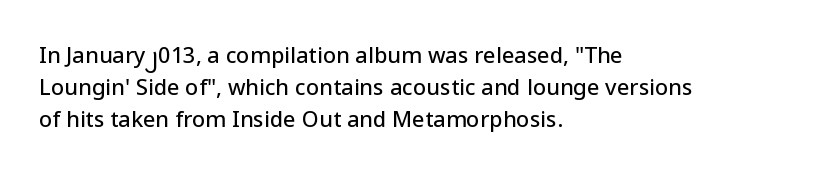
{"italic": "no", "underline": "no", "align": "left", "line_spacing": "normal", "line_spacing_ratio": 1.46, "letter_spacing": "normal", "letter_spacing_em": 0.0, "glyph_px": 22}
